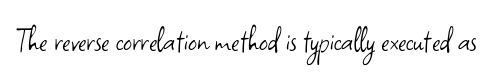
Q: Is the text bold? A: No.
Q: Is the text italic (slanted)? A: Yes.
Q: Is the typeface a serif or a sans-serif typeface? A: Sans-serif.
Q: Is the text underlined? A: No.
Q: Is the spacing between letters normal or unusually wide? A: Normal.
Q: Width (condensed, normal, or wide)? A: Normal.
Q: Stroke contrast? A: Low.
Q: x-height? A: Small.
Q: Monospaced? A: No.
